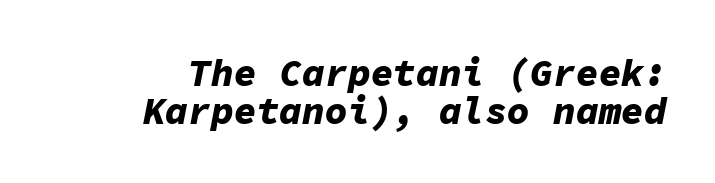
Q: Is the text bold? A: Yes.
Q: Is the text italic (slanted)? A: Yes, it leans right by about 11 degrees.
Q: Is the text underlined? A: No.
Q: How is the paragraph aligned? A: Right-aligned.
Q: Is the spacing between letters normal or unusually wide? A: Normal.
Q: Is the spacing between lines tight, normal or loose? A: Tight.
Q: Width (condensed, normal, or wide)? A: Normal.
Q: Stroke contrast? A: Low.
Q: x-height? A: Medium.
Q: Monospaced? A: Yes.
